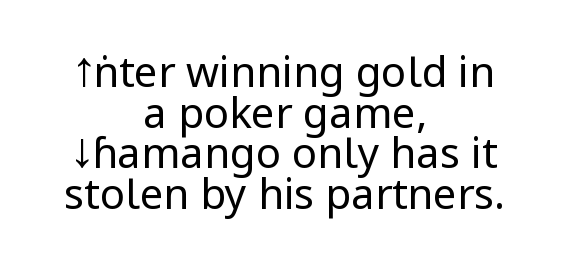
Q: Is the text bold? A: No.
Q: Is the text italic (slanted)? A: No, it is upright.
Q: Is the typeface a serif or a sans-serif typeface? A: Sans-serif.
Q: Is the text underlined? A: No.
Q: How is the paragraph aligned? A: Centered.
Q: Is the spacing between letters normal or unusually wide? A: Normal.
Q: Is the spacing between lines tight, normal or loose? A: Tight.
Q: Width (condensed, normal, or wide)? A: Condensed.
Q: Stroke contrast? A: Low.
Q: x-height? A: Large.
Q: Monospaced? A: No.
